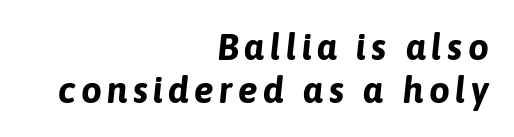
{"italic": "yes", "lean": "right", "slant_degrees": 6, "bold": "yes", "weight": "bold", "width": "normal", "stroke_contrast": "low", "x_height": "medium", "monospaced": "no", "underline": "no", "align": "right", "line_spacing_ratio": 1.17, "glyph_px": 37}
